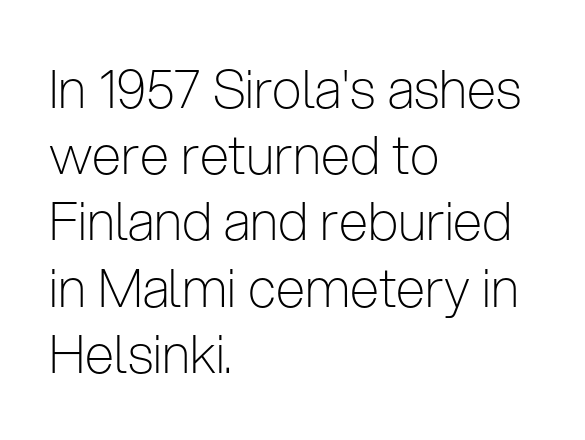
The font sits on the lighter half of the weight spectrum, regular included. Students, observe: this is what conventionally led text looks like. The passage shown is typed in a proportional face where columns would drift. A typesetter would label this face a sans. Each word holds together tightly as a unit, with standard inter-letter gaps.
